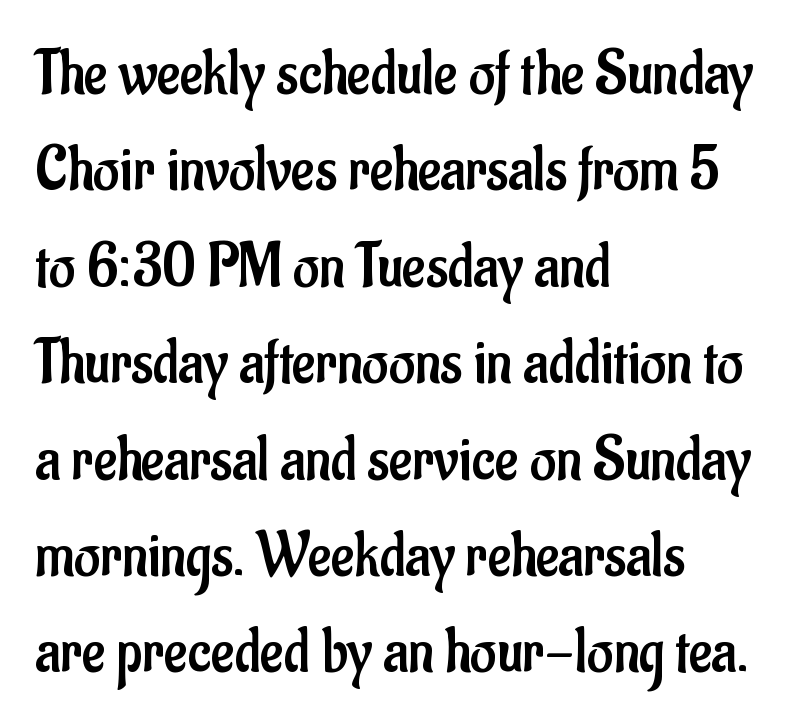
{"serif": "no", "italic": "no", "bold": "no", "weight": "regular", "width": "condensed", "stroke_contrast": "low", "x_height": "small", "monospaced": "no", "underline": "no", "align": "left", "line_spacing": "normal", "line_spacing_ratio": 1.53, "letter_spacing": "normal", "letter_spacing_em": 0.0, "glyph_px": 63}
